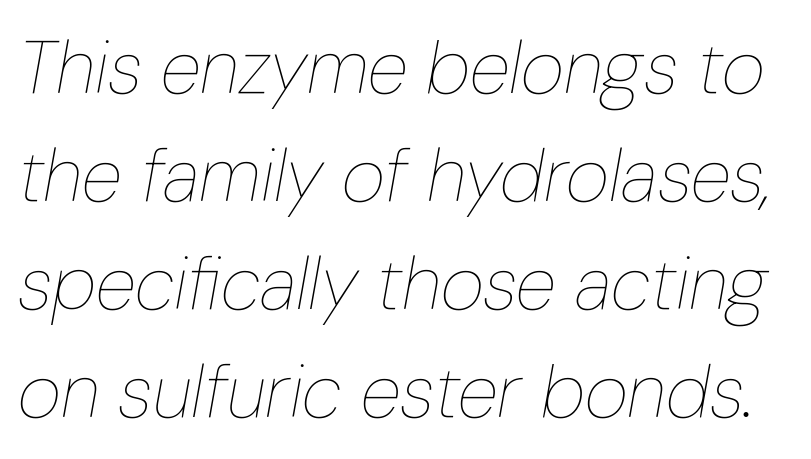
Q: Is the text bold? A: No.
Q: Is the text italic (slanted)? A: Yes, it leans right by about 10 degrees.
Q: Is the text underlined? A: No.
Q: Is the spacing between letters normal or unusually wide? A: Normal.
Q: Is the spacing between lines tight, normal or loose? A: Normal.
Q: Width (condensed, normal, or wide)? A: Condensed.
Q: Stroke contrast? A: Low.
Q: x-height? A: Medium.
Q: Monospaced? A: No.
